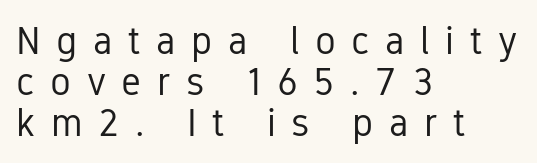
The image shows 39 px regular-weight, condensed sans-serif type, upright; set left-aligned, tight line spacing (1.05x), unusually wide letter spacing (+0.4 em), not underlined; low stroke contrast and a medium x-height.
